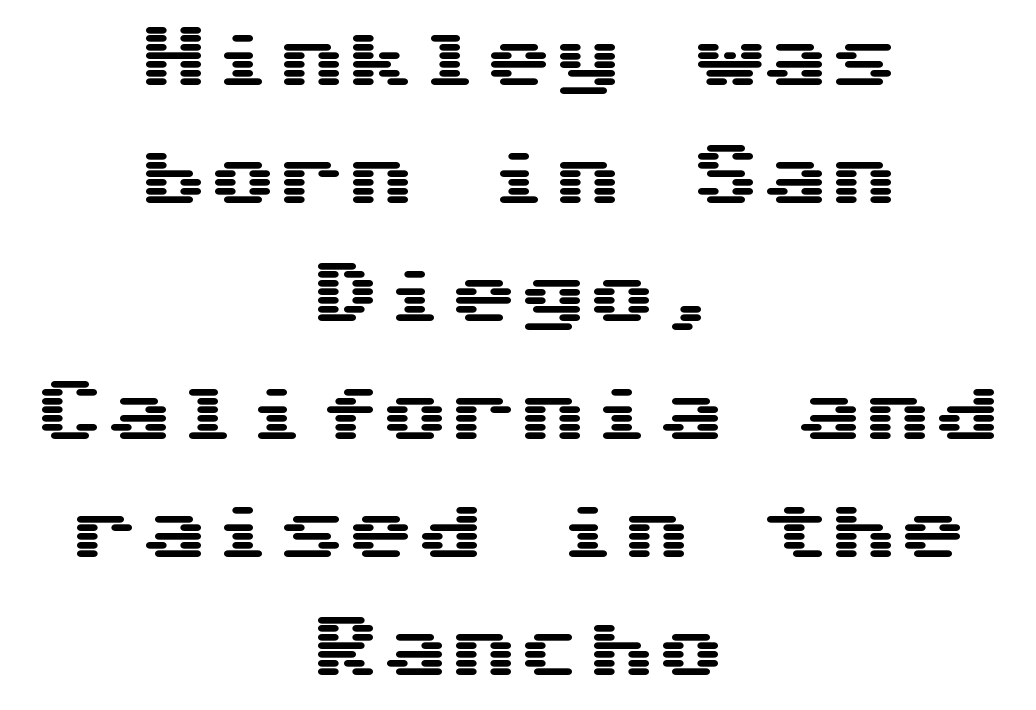
{"serif": "no", "italic": "no", "width": "wide", "stroke_contrast": "medium", "x_height": "medium", "underline": "no", "align": "center", "line_spacing_ratio": 1.71, "letter_spacing": "normal", "letter_spacing_em": 0.0, "glyph_px": 69}
